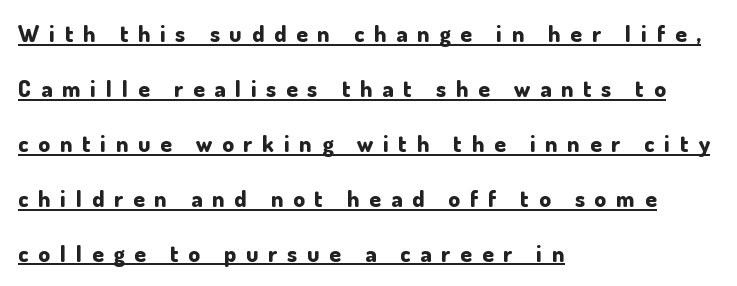
If you drew a line through each stem, it would be perfectly vertical. The specimen includes a rule beneath the text block's lines. Heft: maximum for text — a bold. A typesetter would call this heavily tracked-out type. The lines are spread far apart with generous leading.
